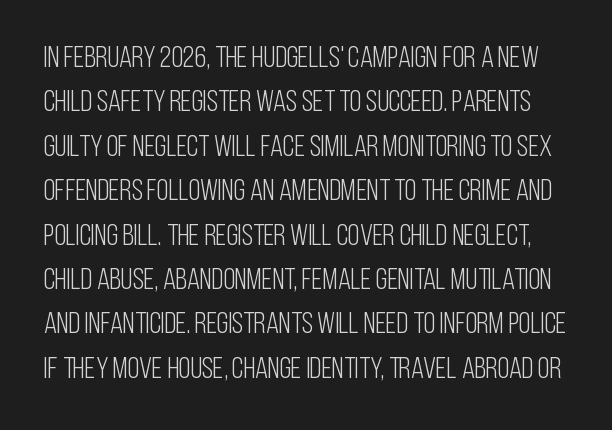
In terms of leading, this rendering sits right in the middle. It's the straight-up-and-down kind of type. Letters have the restrained weight of plain body copy at most. A typesetter would call this proportional, since set widths differ per character. No feet cap the strokes, marking this as sans-serif type. Nothing unusual about the tracking: characters are spaced as the font intends.
